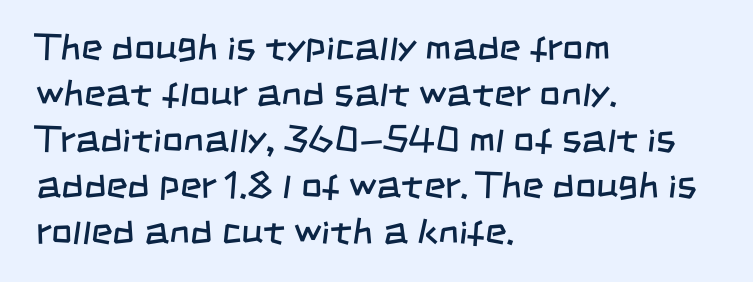
This rendering uses left alignment, leaving the right contour irregular. The weight tops out at a normal text grade. Serif or sans? Sans — the stroke terminals are bare. Spacing verdict: proportional, widths tailored to each character.
